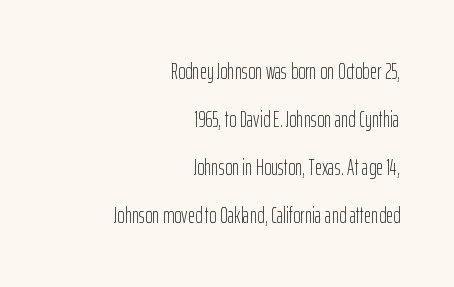
{"italic": "no", "bold": "no", "underline": "no", "align": "right", "line_spacing": "loose", "line_spacing_ratio": 2.18, "letter_spacing": "normal", "letter_spacing_em": 0.0, "glyph_px": 22}
